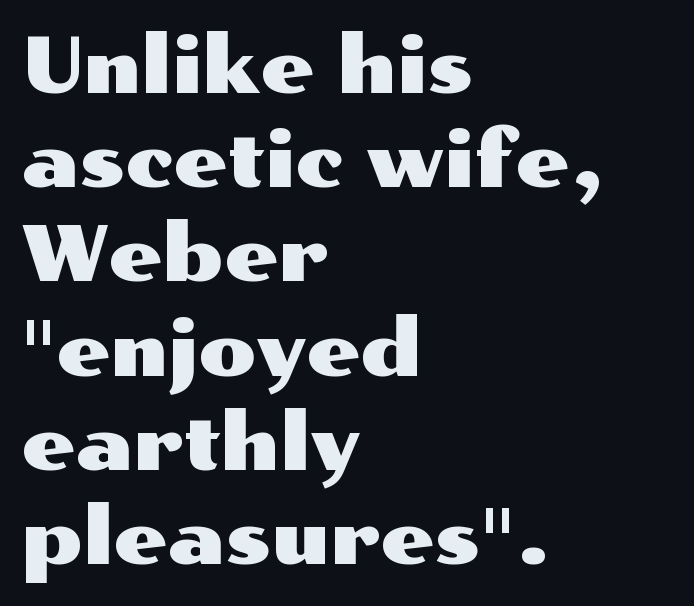
{"serif": "no", "italic": "no", "width": "wide", "stroke_contrast": "medium", "x_height": "medium", "monospaced": "no", "underline": "no", "align": "left", "line_spacing_ratio": 1.24, "letter_spacing": "normal", "letter_spacing_em": 0.0, "glyph_px": 76}
